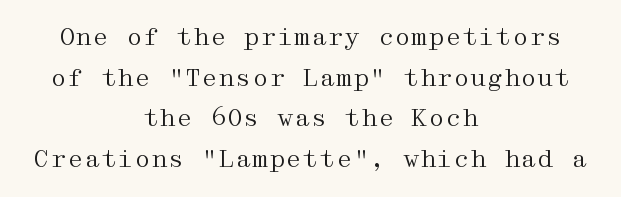
Nope, not italic — everything's standing straight. Students, note that the glyphs here touch the page at normal intervals. A normal amount of white space separates one row of letters from the next. Short and long lines alike share a common midpoint.
